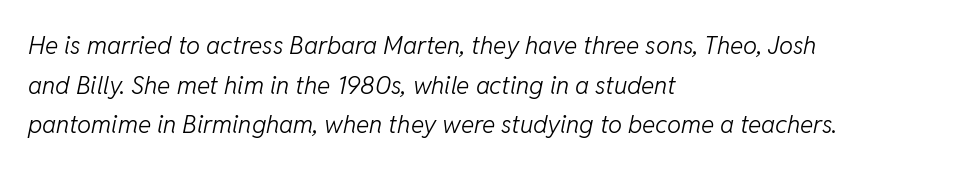
This rendering uses left alignment, leaving the right contour irregular. Line spacing here is normal. Characters follow at the spacing the type designer built in. A quiet, ordinary-to-light weight characterises the typeface. The lettering tilts uniformly, giving the passage an italic look. Check under the words: just untouched page.
